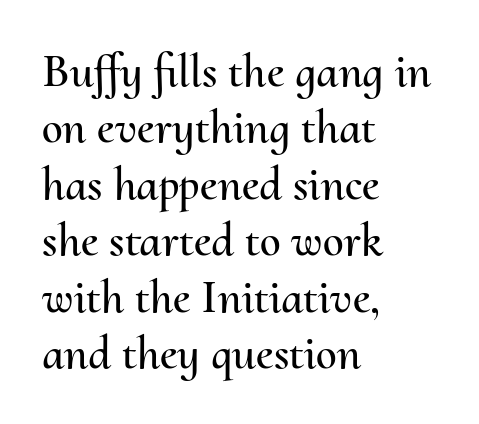
Unlike italic type, these characters show no tilt at all. Lines of text with bare space underneath. Tracking value appears to be zero — textbook default spacing. Here the designer chose a conventional face with non-uniform glyph widths. Where is the straight margin? On the left.
